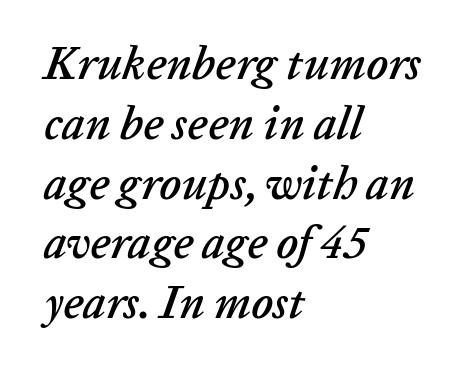
Q: Is the text italic (slanted)? A: Yes, it leans right by about 20 degrees.
Q: Is the text underlined? A: No.
Q: How is the paragraph aligned? A: Left-aligned.
Q: Is the spacing between letters normal or unusually wide? A: Normal.
Q: Is the spacing between lines tight, normal or loose? A: Normal.
Q: Width (condensed, normal, or wide)? A: Normal.
Q: Stroke contrast? A: Low.
Q: x-height? A: Medium.
Q: Monospaced? A: No.
